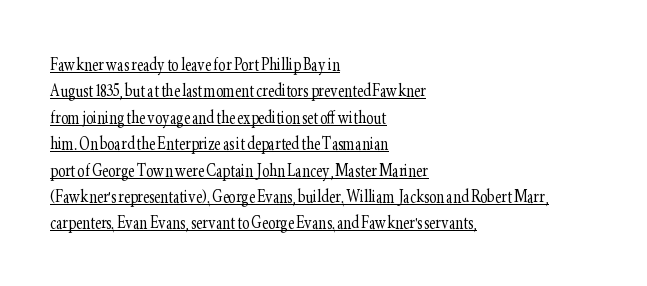
The image shows 22 px text type, upright; set left-aligned, line spacing 1.2x, normal letter spacing, underlined.
